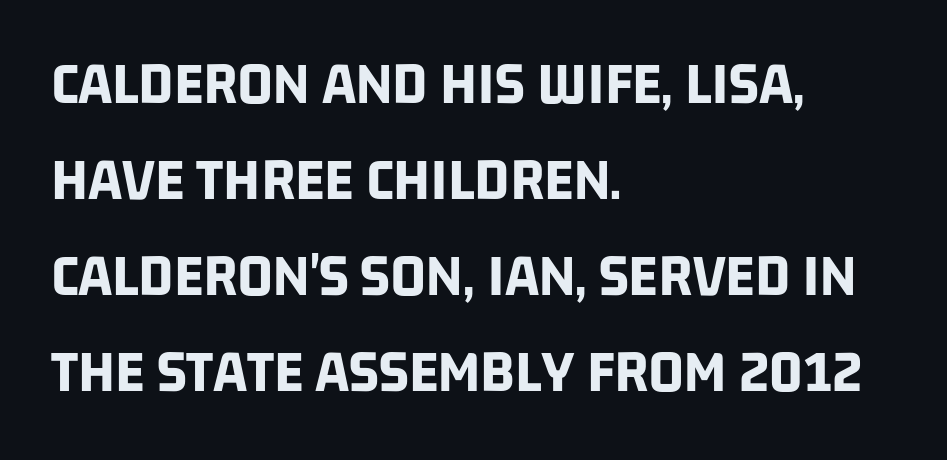
{"serif": "no", "bold": "yes", "weight": "bold", "width": "condensed", "stroke_contrast": "low", "x_height": "large", "monospaced": "no", "underline": "no", "align": "left", "line_spacing": "normal", "line_spacing_ratio": 1.55, "letter_spacing": "normal", "letter_spacing_em": 0.0, "glyph_px": 62}
